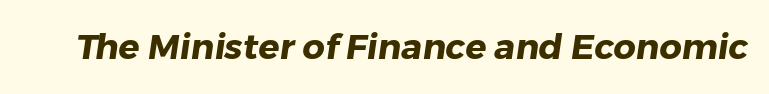
Is the letter spacing exaggerated? No — it looks like the ordinary default. I'd call this a sans setting — the letters go barefoot. Underline: absent. The rendering uses natural spacing where letterforms have individual widths. Thick stems and heavy bowls — unmistakably bold.
